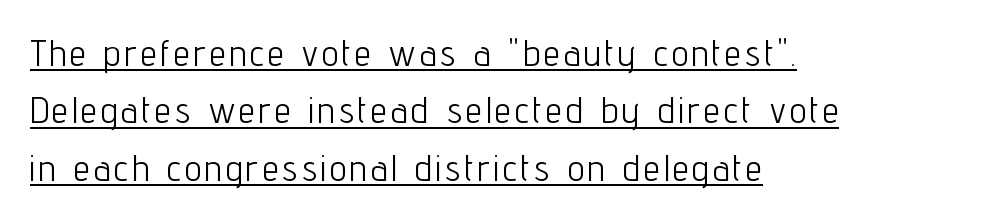
Q: Is the text bold? A: No.
Q: Is the text italic (slanted)? A: No, it is upright.
Q: Is the typeface a serif or a sans-serif typeface? A: Sans-serif.
Q: Is the text underlined? A: Yes.
Q: How is the paragraph aligned? A: Left-aligned.
Q: Is the spacing between lines tight, normal or loose? A: Normal.
Q: Width (condensed, normal, or wide)? A: Condensed.
Q: Stroke contrast? A: Low.
Q: x-height? A: Medium.
Q: Monospaced? A: No.
